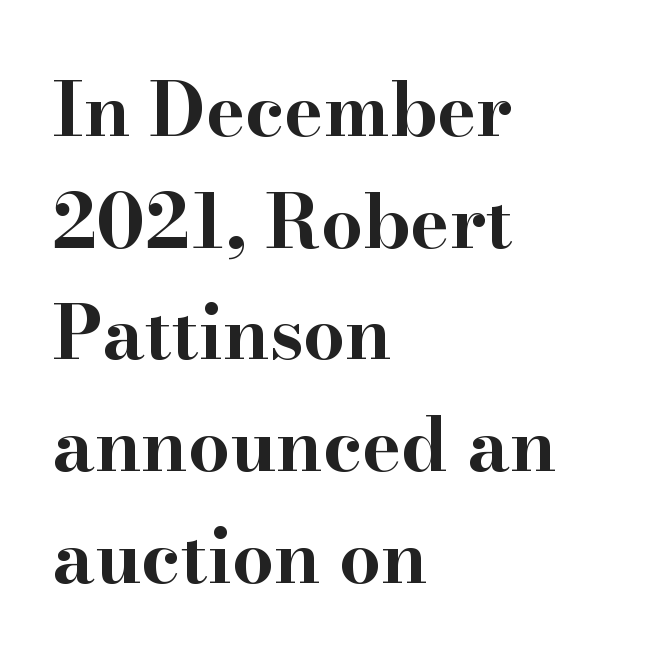
The image shows 74 px bold, wide serif type, upright; set left-aligned, normal line spacing (1.51x), normal letter spacing, not underlined; high stroke contrast and a small x-height.
